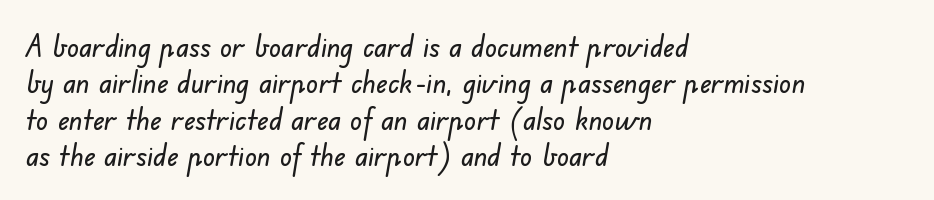
The image shows 30 px sans-serif type; set left-aligned, line spacing 1.21x, normal letter spacing, not underlined; low stroke contrast and a small x-height.
